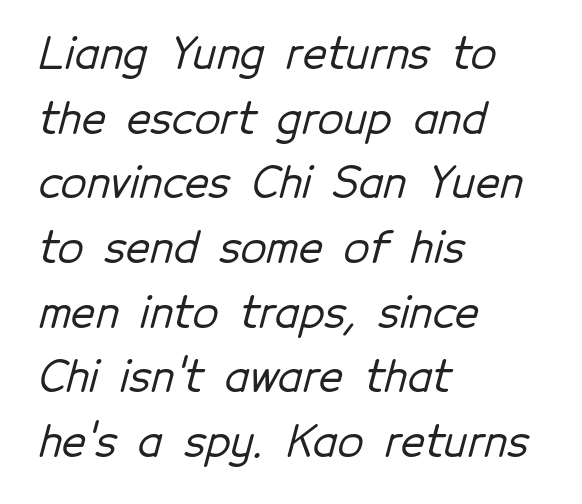
Type style note: lacks serifs. The rendering uses natural spacing where letterforms have individual widths. All the whitespace from short lines collects on the right. Decoration check: the copy has no underline.
